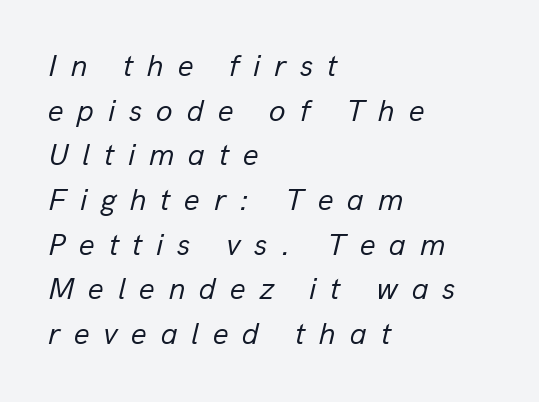
Q: Is the text bold? A: No.
Q: Is the text italic (slanted)? A: Yes, it leans right by about 13 degrees.
Q: Is the text underlined? A: No.
Q: How is the paragraph aligned? A: Left-aligned.
Q: Is the spacing between letters normal or unusually wide? A: Unusually wide.
Q: Is the spacing between lines tight, normal or loose? A: Normal.
Q: Width (condensed, normal, or wide)? A: Normal.
Q: Stroke contrast? A: Low.
Q: x-height? A: Medium.
Q: Monospaced? A: No.
